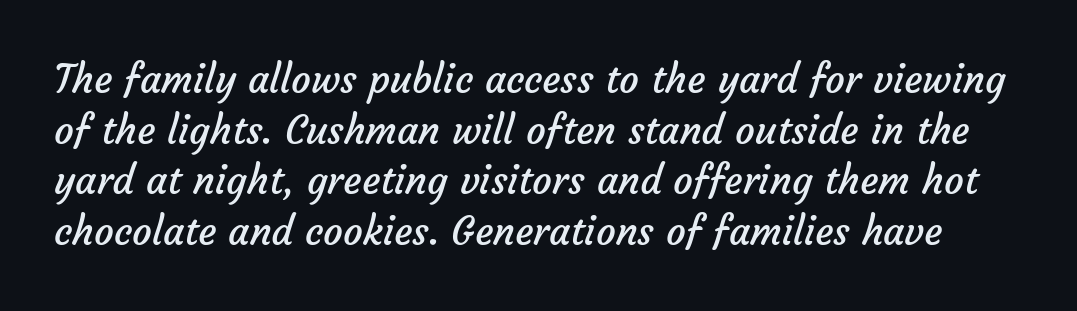
Q: Is the text bold? A: No.
Q: Is the typeface a serif or a sans-serif typeface? A: Sans-serif.
Q: Is the text underlined? A: No.
Q: Is the spacing between letters normal or unusually wide? A: Normal.
Q: Is the spacing between lines tight, normal or loose? A: Normal.
Q: Width (condensed, normal, or wide)? A: Normal.
Q: Stroke contrast? A: Low.
Q: x-height? A: Medium.
Q: Monospaced? A: No.
